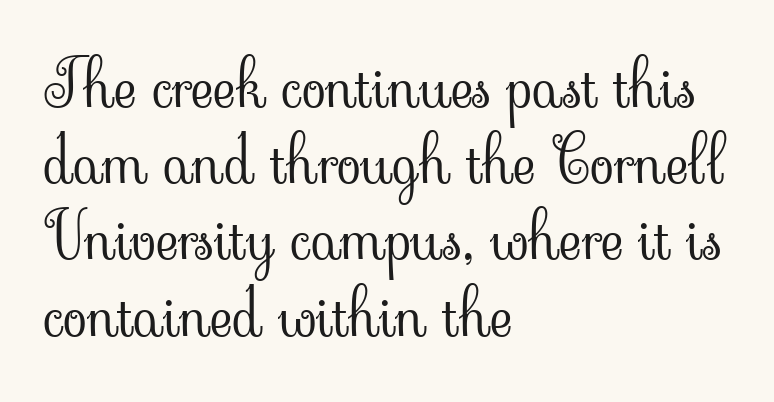
{"serif": "yes", "italic": "no", "bold": "no", "weight": "light", "width": "normal", "stroke_contrast": "low", "x_height": "small", "monospaced": "no", "underline": "no", "align": "left", "line_spacing_ratio": 1.21, "letter_spacing": "normal", "letter_spacing_em": 0.0, "glyph_px": 63}
